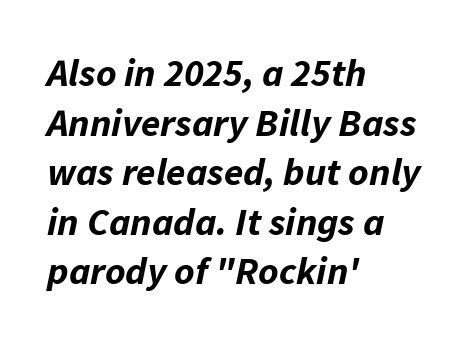
{"italic": "yes", "lean": "right", "slant_degrees": 11, "bold": "yes", "weight": "bold", "width": "normal", "stroke_contrast": "low", "x_height": "medium", "monospaced": "no", "underline": "no", "align": "left", "line_spacing": "normal", "line_spacing_ratio": 1.27, "letter_spacing": "normal", "letter_spacing_em": 0.0, "glyph_px": 39}
